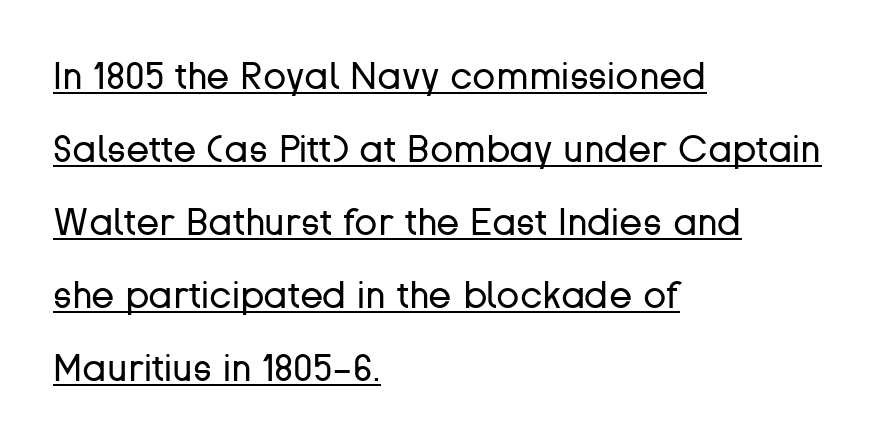
The image shows 38 px regular-weight sans-serif type, upright; set left-aligned, loose line spacing (1.92x), normal letter spacing, underlined; low stroke contrast and a medium x-height.
